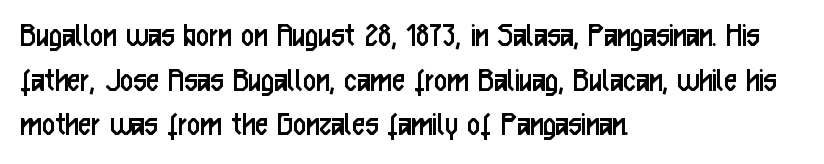
{"serif": "no", "italic": "no", "bold": "no", "weight": "regular", "width": "condensed", "stroke_contrast": "low", "x_height": "medium", "monospaced": "no", "underline": "no", "align": "left", "line_spacing_ratio": 1.24, "letter_spacing": "normal", "letter_spacing_em": 0.0, "glyph_px": 36}
